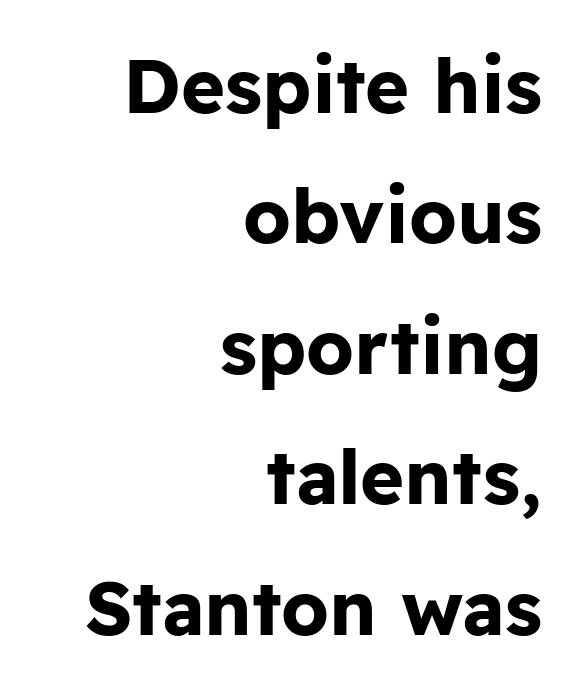
The image shows 75 px bold sans-serif type, upright; set right-aligned, line spacing 1.74x, normal letter spacing, not underlined; low stroke contrast and a medium x-height.
